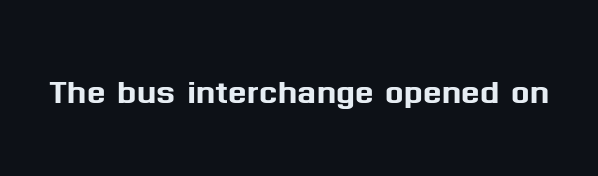
The image shows 44 px sans-serif type, upright; set normal letter spacing, not underlined; medium stroke contrast and a medium x-height.
